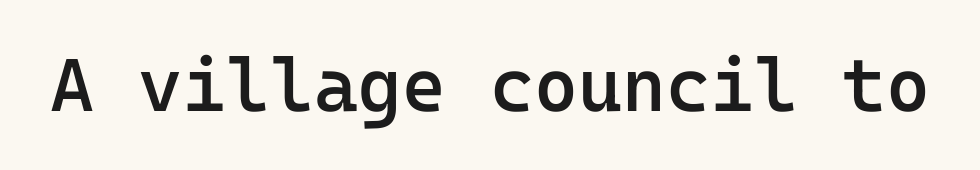
The lettering stays uniformly vertical, giving the passage a roman look. Typographically, this falls in the sans-serif category. The glyphs have the mass of a demibold cut, below bold. The rendering uses typewriter-style spacing with identical character cells. Quick note: underline off. Default kerning and tracking; the words read as compact shapes.
